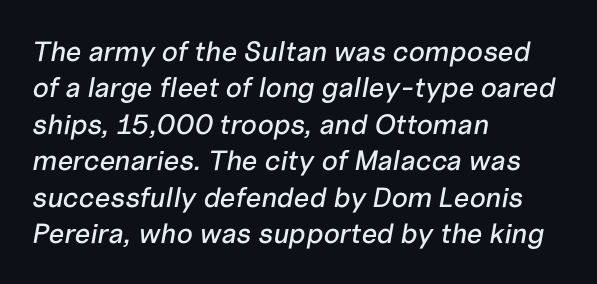
{"italic": "yes", "lean": "right", "slant_degrees": 10, "width": "normal", "stroke_contrast": "low", "x_height": "medium", "monospaced": "no", "underline": "no", "align": "left", "line_spacing": "normal", "line_spacing_ratio": 1.3, "letter_spacing": "normal", "letter_spacing_em": 0.0, "glyph_px": 28}
